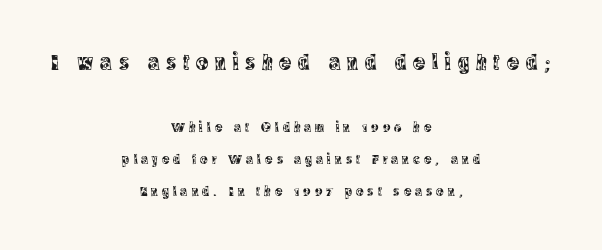
The image shows 23 px text type, upright; set centered, loose line spacing (2.29x), unusually wide letter spacing (+0.29 em), not underlined; the first (top) block is 1.64x larger.
